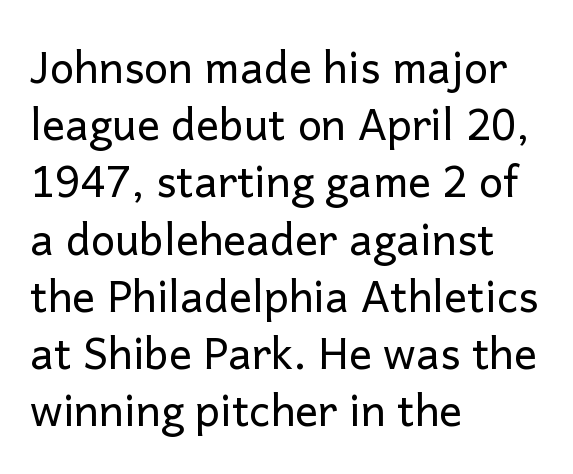
Nothing heavy about these letters — not bold at all. Honestly, there is no underline to notice here at all. Is there any slant? The stems are plumb. Look at the tracking — it's just the regular setting, nothing added. The rag falls on the right side of this text block.
